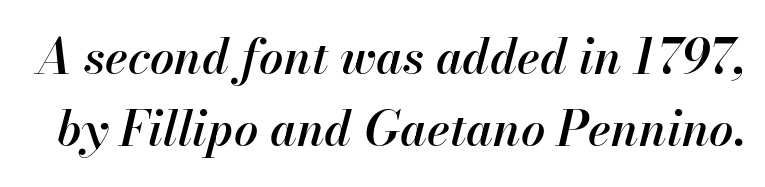
Q: Is the text bold? A: Semi-bold.
Q: Is the text italic (slanted)? A: Yes, it leans right by about 13 degrees.
Q: Is the text underlined? A: No.
Q: Is the spacing between letters normal or unusually wide? A: Normal.
Q: Is the spacing between lines tight, normal or loose? A: Normal.
Q: Width (condensed, normal, or wide)? A: Normal.
Q: Stroke contrast? A: High.
Q: x-height? A: Small.
Q: Monospaced? A: No.
